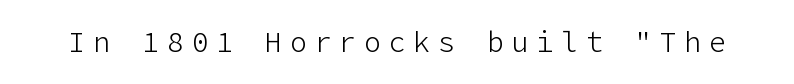
{"serif": "no", "italic": "no", "bold": "no", "weight": "light", "width": "normal", "stroke_contrast": "low", "x_height": "medium", "underline": "no", "letter_spacing": "wide", "letter_spacing_em": 0.28, "glyph_px": 28}
